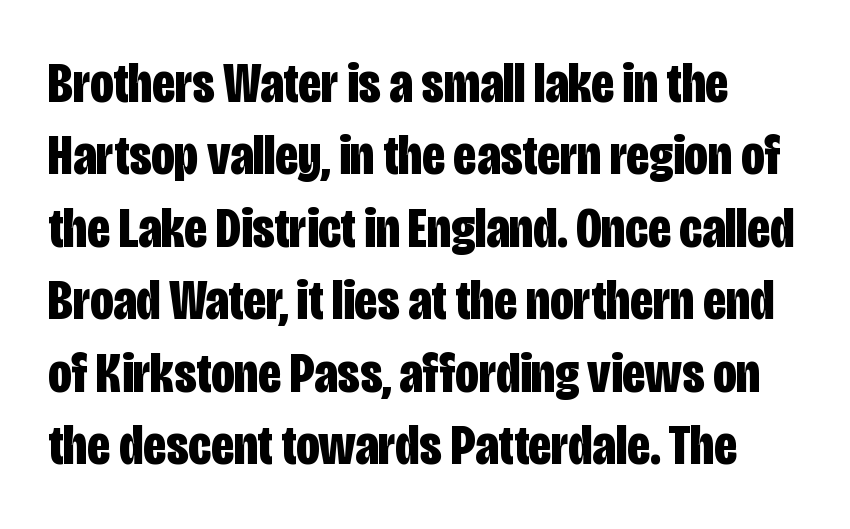
Q: Is the text bold? A: Yes.
Q: Is the text italic (slanted)? A: No, it is upright.
Q: Is the typeface a serif or a sans-serif typeface? A: Sans-serif.
Q: Is the text underlined? A: No.
Q: Is the spacing between letters normal or unusually wide? A: Normal.
Q: Is the spacing between lines tight, normal or loose? A: Normal.
Q: Width (condensed, normal, or wide)? A: Condensed.
Q: Stroke contrast? A: Low.
Q: x-height? A: Large.
Q: Monospaced? A: No.
